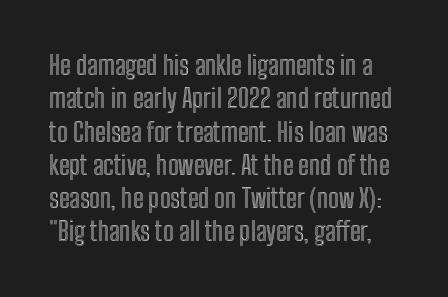
No italicization has been applied; the sample stays upright. A bare baseline throughout the passage. The block of text has a typical density, with ordinary space between rows. The letterforms sit shoulder to shoulder at normal distance.
